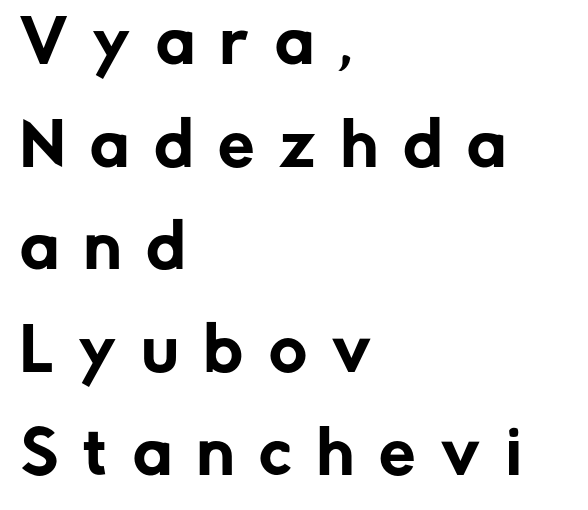
{"serif": "no", "italic": "no", "width": "normal", "stroke_contrast": "low", "x_height": "medium", "monospaced": "no", "underline": "no", "align": "left", "line_spacing_ratio": 1.77, "letter_spacing": "wide", "letter_spacing_em": 0.44, "glyph_px": 58}
